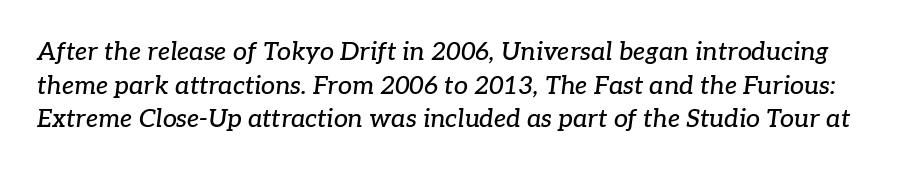
How would I describe the line gaps? Plain and ordinary. When letters slant like this, we call the style italic. Unmarked baselines from the first word to the last. Words appear dense and cohesive because spacing is normal.
